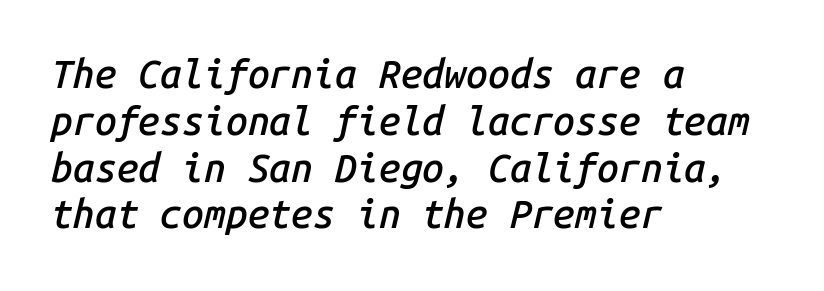
{"italic": "yes", "lean": "right", "slant_degrees": 14, "bold": "semi", "weight": "semibold", "width": "normal", "stroke_contrast": "low", "x_height": "medium", "monospaced": "yes", "underline": "no", "align": "left", "line_spacing_ratio": 1.2, "letter_spacing": "normal", "letter_spacing_em": 0.0, "glyph_px": 39}
